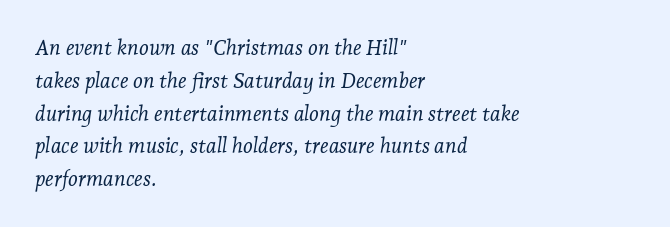
Q: Is the text bold? A: No.
Q: Is the text italic (slanted)? A: Yes, it leans right by about 7 degrees.
Q: Is the text underlined? A: No.
Q: How is the paragraph aligned? A: Left-aligned.
Q: Is the spacing between letters normal or unusually wide? A: Normal.
Q: Is the spacing between lines tight, normal or loose? A: Normal.
